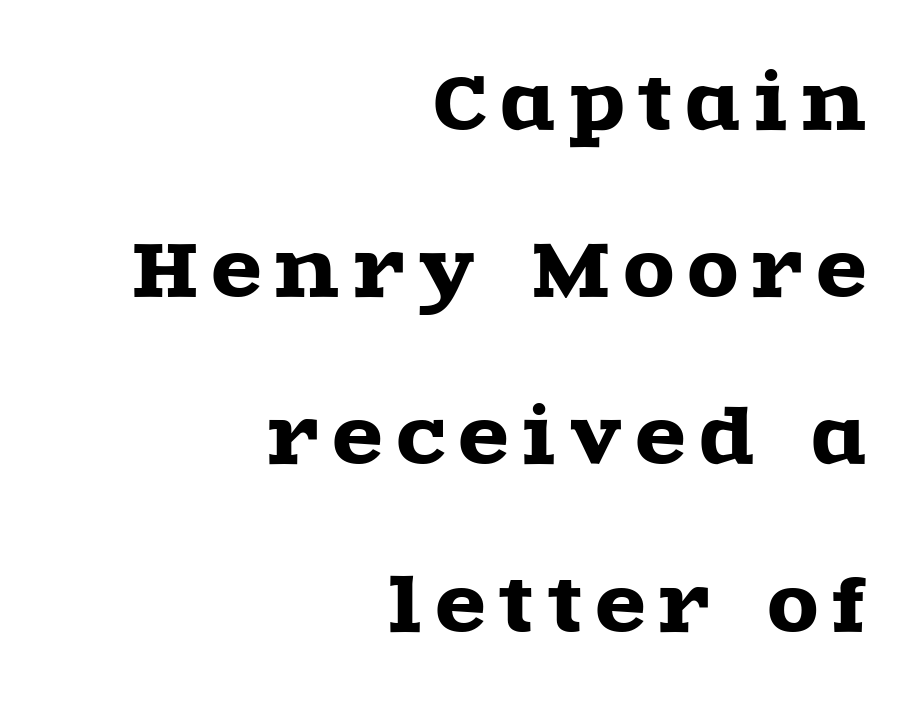
{"serif": "yes", "italic": "no", "width": "wide", "x_height": "large", "monospaced": "no", "underline": "no", "align": "right", "line_spacing": "loose", "line_spacing_ratio": 2.29, "letter_spacing": "wide", "letter_spacing_em": 0.2, "glyph_px": 73}
